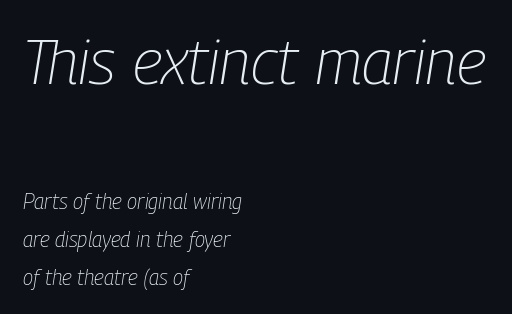
The image shows 63 px light, condensed type, italic (leaning right); set left-aligned, line spacing 1.82x, normal letter spacing, not underlined; the first (top) block is 3.0x larger; low stroke contrast and a medium x-height.
